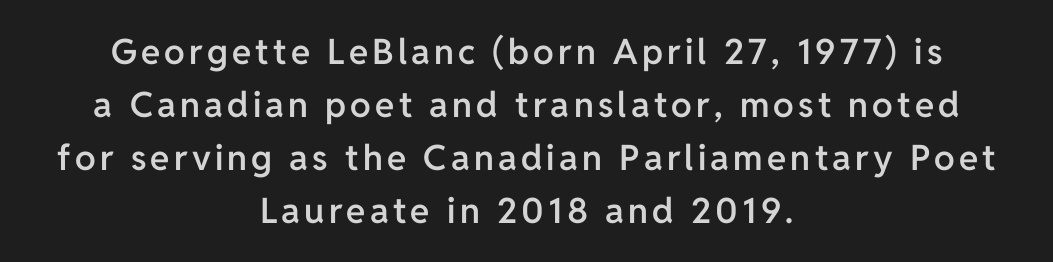
Q: Is the text bold? A: Semi-bold.
Q: Is the text italic (slanted)? A: No, it is upright.
Q: Is the typeface a serif or a sans-serif typeface? A: Sans-serif.
Q: Is the text underlined? A: No.
Q: How is the paragraph aligned? A: Centered.
Q: Is the spacing between lines tight, normal or loose? A: Normal.
Q: Width (condensed, normal, or wide)? A: Normal.
Q: Stroke contrast? A: Low.
Q: x-height? A: Medium.
Q: Monospaced? A: No.
